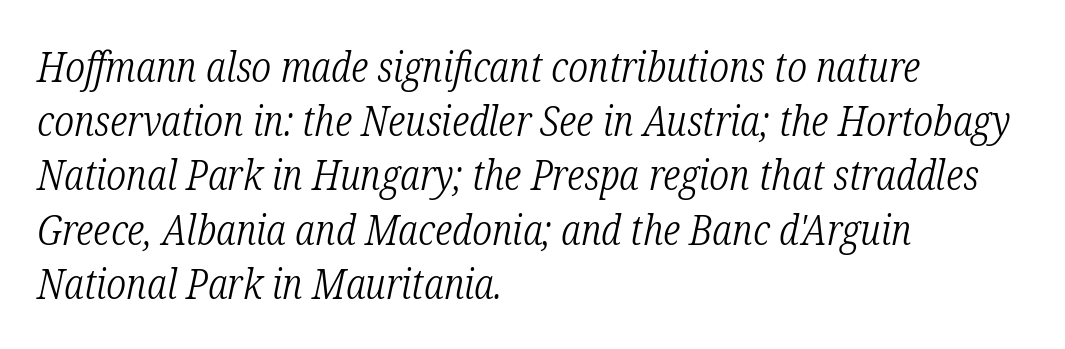
The image shows 42 px light, condensed serif type, italic (leaning right); set left-aligned, normal line spacing (1.29x), normal letter spacing, not underlined; low stroke contrast and a medium x-height.
